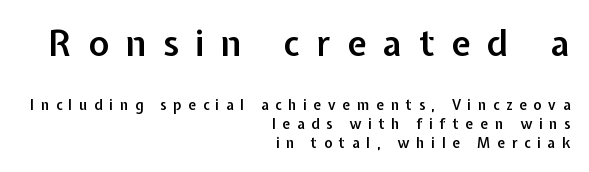
The image shows 35 px semibold sans-serif type, upright; set right-aligned, normal line spacing (1.36x), unusually wide letter spacing (+0.48 em), not underlined; the first (top) block is 2.5x larger; low stroke contrast and a medium x-height.
